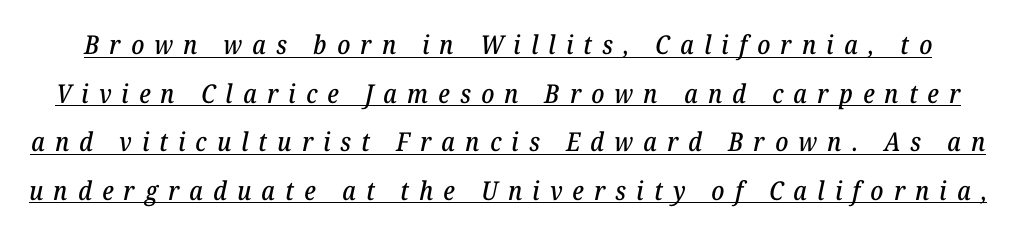
{"italic": "yes", "lean": "right", "slant_degrees": 12, "underline": "yes", "line_spacing_ratio": 1.87, "letter_spacing": "wide", "letter_spacing_em": 0.39, "glyph_px": 26}
